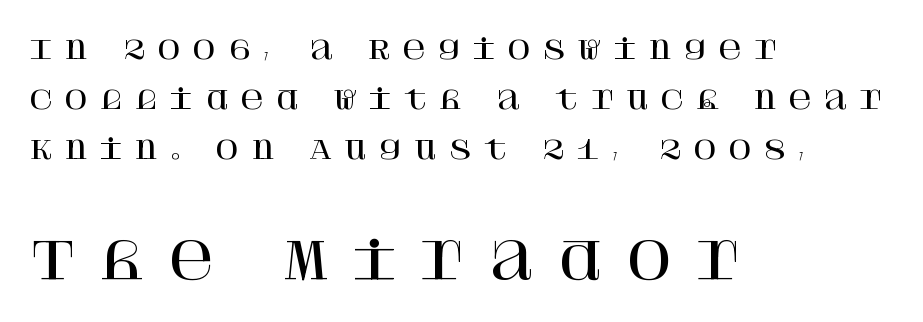
The image shows 51 px serif type, upright; set left-aligned, loose line spacing (1.93x), unusually wide letter spacing (+0.42 em), not underlined; the second (bottom) block is 1.96x larger; high stroke contrast and a large x-height.
